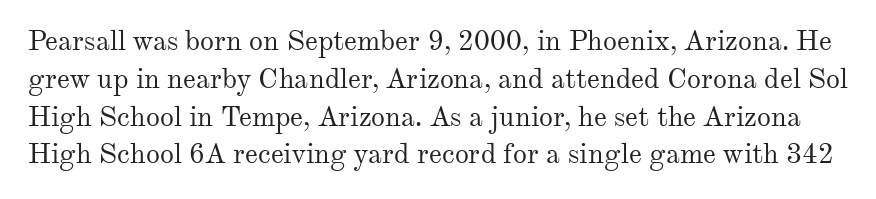
Q: Is the text bold? A: No.
Q: Is the text italic (slanted)? A: No, it is upright.
Q: Is the typeface a serif or a sans-serif typeface? A: Serif.
Q: Is the text underlined? A: No.
Q: Is the spacing between letters normal or unusually wide? A: Normal.
Q: Is the spacing between lines tight, normal or loose? A: Normal.
Q: Width (condensed, normal, or wide)? A: Normal.
Q: Stroke contrast? A: Medium.
Q: x-height? A: Small.
Q: Monospaced? A: No.
